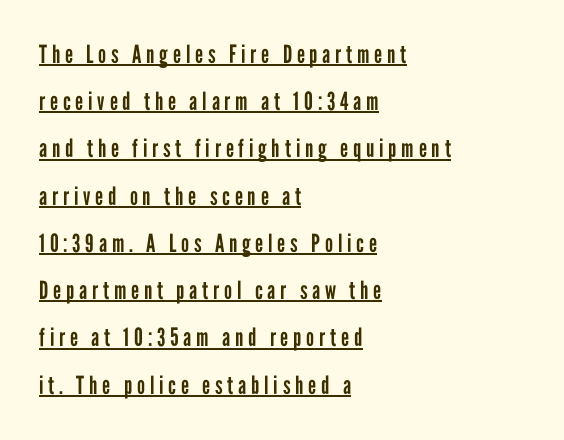
Compared with undecorated copy, this sample adds a rule below the words. Alignment: flush left. The letterforms sit at book weight or below. Nope, not italic — everything's standing straight.
